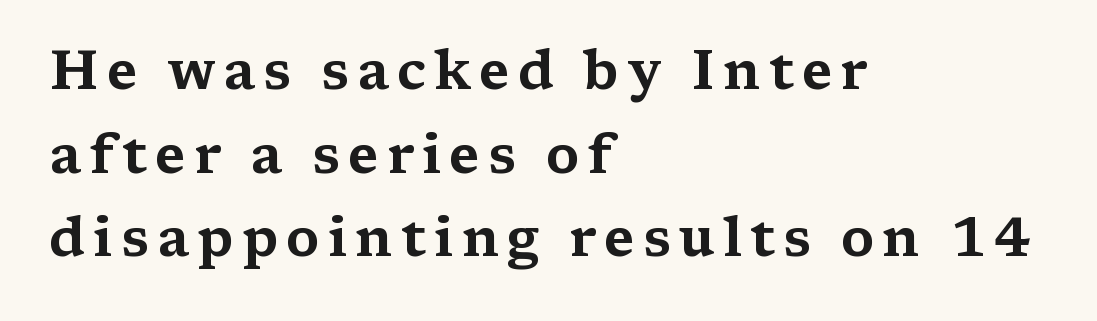
Q: Is the text italic (slanted)? A: No, it is upright.
Q: Is the typeface a serif or a sans-serif typeface? A: Serif.
Q: Is the text underlined? A: No.
Q: How is the paragraph aligned? A: Left-aligned.
Q: Is the spacing between lines tight, normal or loose? A: Normal.
Q: Width (condensed, normal, or wide)? A: Wide.
Q: Stroke contrast? A: Medium.
Q: x-height? A: Medium.
Q: Monospaced? A: No.
